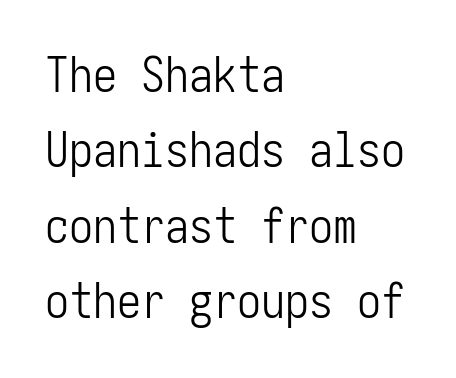
{"serif": "no", "italic": "no", "bold": "no", "weight": "light", "width": "condensed", "stroke_contrast": "low", "x_height": "medium", "underline": "no", "align": "left", "line_spacing": "normal", "line_spacing_ratio": 1.57, "letter_spacing": "normal", "letter_spacing_em": 0.0, "glyph_px": 48}
